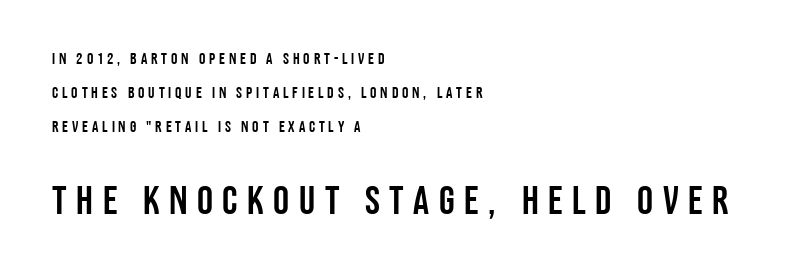
{"serif": "no", "italic": "no", "width": "condensed", "stroke_contrast": "low", "x_height": "large", "monospaced": "no", "underline": "no", "align": "left", "line_spacing": "loose", "line_spacing_ratio": 2.11, "letter_spacing": "wide", "letter_spacing_em": 0.24, "larger_block": "second", "size_ratio": 2.5, "glyph_px": 40}
